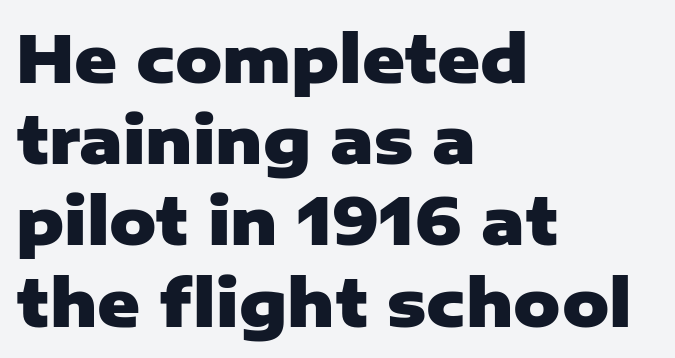
{"serif": "no", "italic": "no", "bold": "yes", "weight": "heavy", "width": "normal", "stroke_contrast": "low", "x_height": "medium", "monospaced": "no", "underline": "no", "align": "left", "line_spacing": "normal", "line_spacing_ratio": 1.25, "letter_spacing": "normal", "letter_spacing_em": 0.0, "glyph_px": 65}
